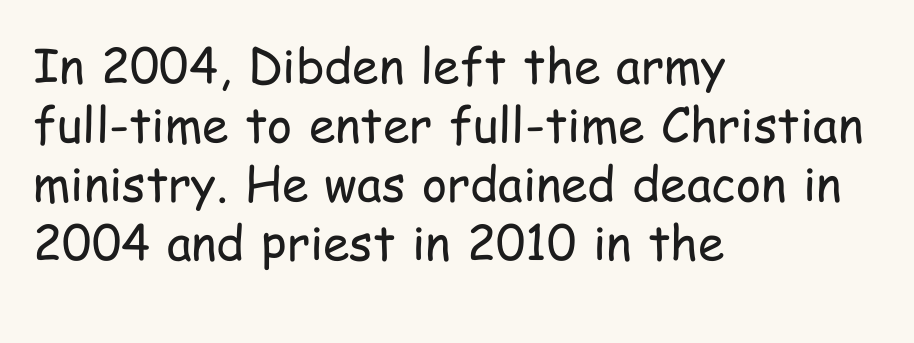
The image shows 48 px regular-weight, condensed sans-serif type, upright; set left-aligned, line spacing 1.23x, normal letter spacing, not underlined; low stroke contrast and a medium x-height.
